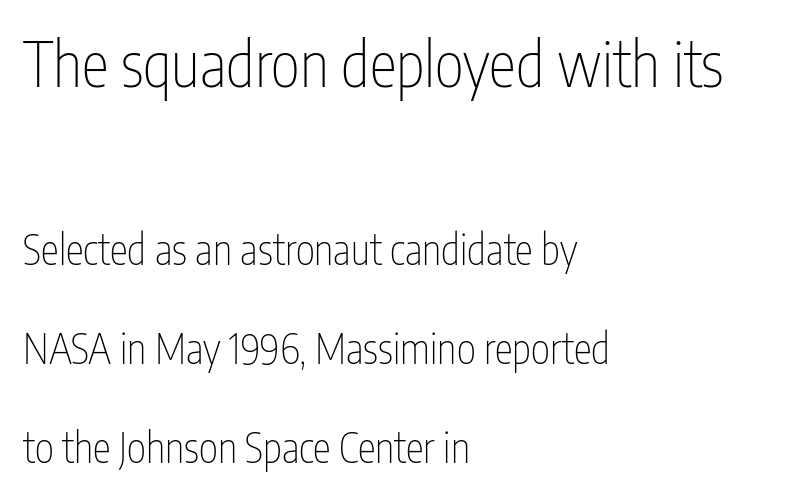
This is sans-serif lettering, the kind often seen on screens and signage. Stems here are at most as thick as an everyday book face. In this sample the first text group is rendered at the bigger scale. Do the characters align in a grid? No, the font is proportional. Nope, not italic — everything's standing straight.
